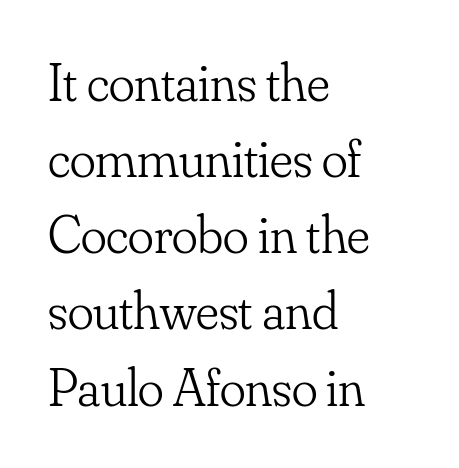
Q: Is the text bold? A: No.
Q: Is the text italic (slanted)? A: No, it is upright.
Q: Is the typeface a serif or a sans-serif typeface? A: Serif.
Q: Is the text underlined? A: No.
Q: How is the paragraph aligned? A: Left-aligned.
Q: Is the spacing between letters normal or unusually wide? A: Normal.
Q: Is the spacing between lines tight, normal or loose? A: Normal.
Q: Width (condensed, normal, or wide)? A: Normal.
Q: Stroke contrast? A: Low.
Q: x-height? A: Small.
Q: Monospaced? A: No.
